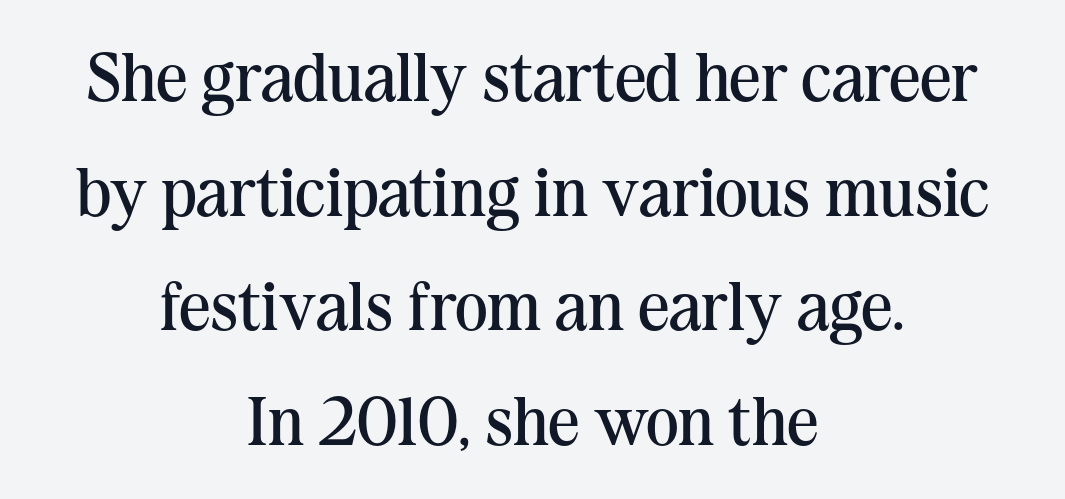
The image shows 69 px regular-weight serif type, upright; set centered, normal line spacing (1.66x), normal letter spacing, not underlined; medium stroke contrast and a medium x-height.
